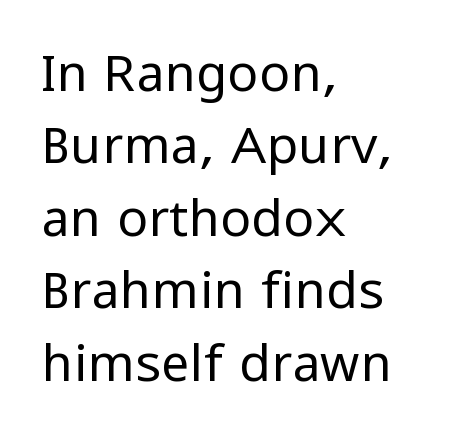
The image shows 51 px regular-weight sans-serif type, upright; set left-aligned, normal line spacing (1.42x), normal letter spacing, not underlined; low stroke contrast and a medium x-height.
